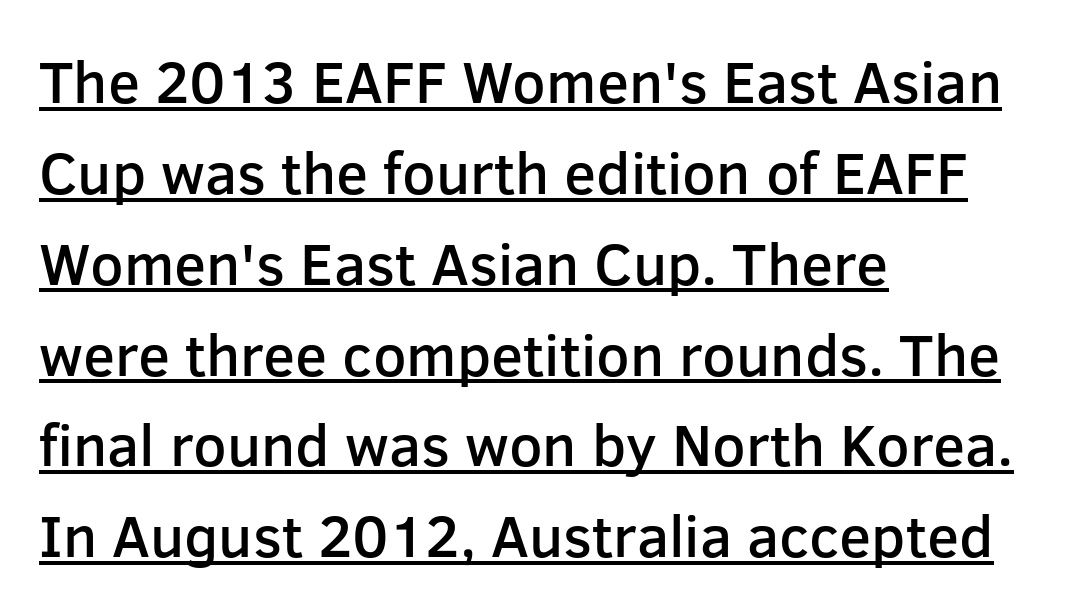
Notice how the passage keeps a crisp vertical edge on the left only. Italic? Not at all — the glyphs are vertical. The letters advance in unequal steps, a hallmark of proportional type. Nope, no serifs anywhere on these letters. You could call the tracking neutral — neither tight nor loose.
